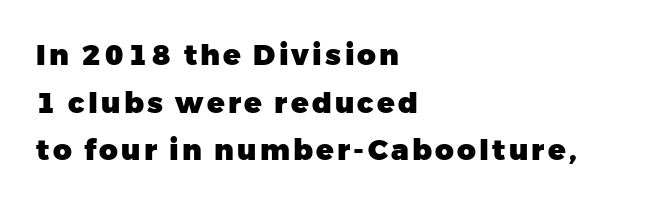
The image shows 29 px heavy sans-serif type, upright; set left-aligned, normal line spacing (1.64x), not underlined; low stroke contrast and a medium x-height.
